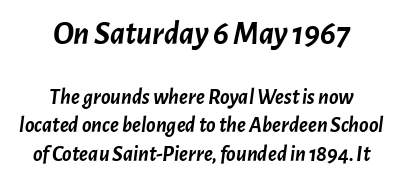
These lines were composed using italics. Leading: standard. The string is rendered with underlining switched off. These lines carry a lot of weight — the face is fully bold. These lines keep a tight, regular rhythm from letter to letter.
